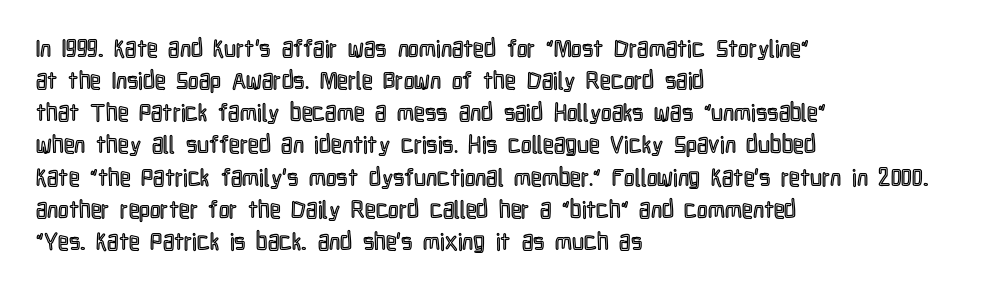
Just letters on the line, the space beneath them empty. Honestly, the row spacing looks completely unremarkable. No italicization has been applied; the sample stays upright. Teacher's note: observe the even left margin — that is flush-left alignment. Glyph-to-glyph distance matches everyday printed text.
